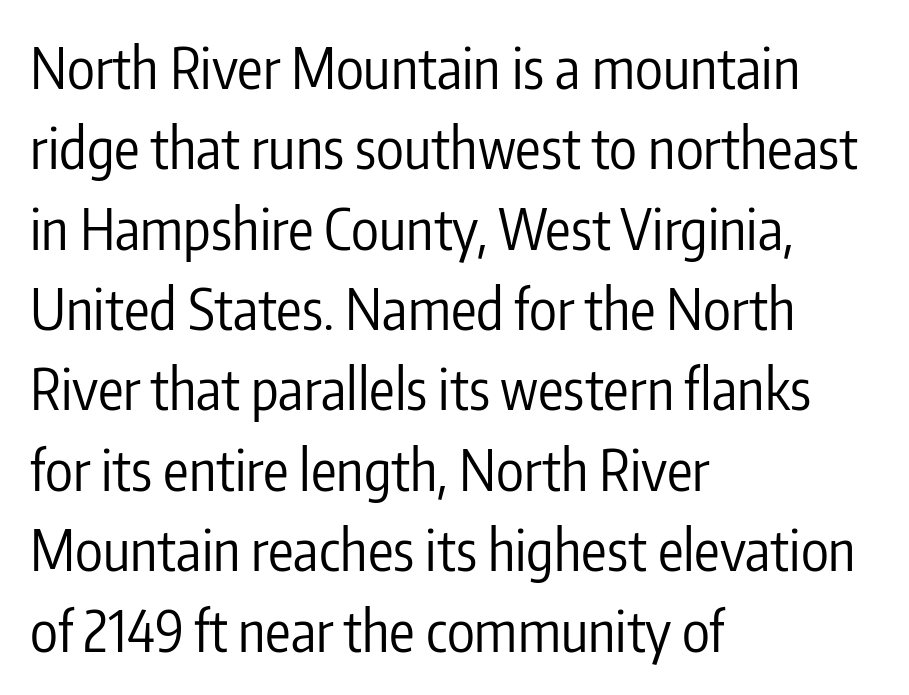
Q: Is the text bold? A: No.
Q: Is the text italic (slanted)? A: No, it is upright.
Q: Is the typeface a serif or a sans-serif typeface? A: Sans-serif.
Q: Is the text underlined? A: No.
Q: How is the paragraph aligned? A: Left-aligned.
Q: Is the spacing between letters normal or unusually wide? A: Normal.
Q: Is the spacing between lines tight, normal or loose? A: Normal.
Q: Width (condensed, normal, or wide)? A: Condensed.
Q: Stroke contrast? A: Low.
Q: x-height? A: Medium.
Q: Monospaced? A: No.
